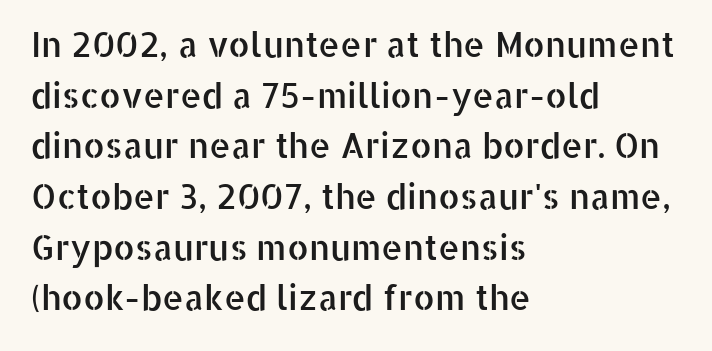
The strip under each line holds only bare page. Note: no serifs on the glyphs. Line spacing here is normal. Does extra space separate the letters? No, they use regular spacing.
